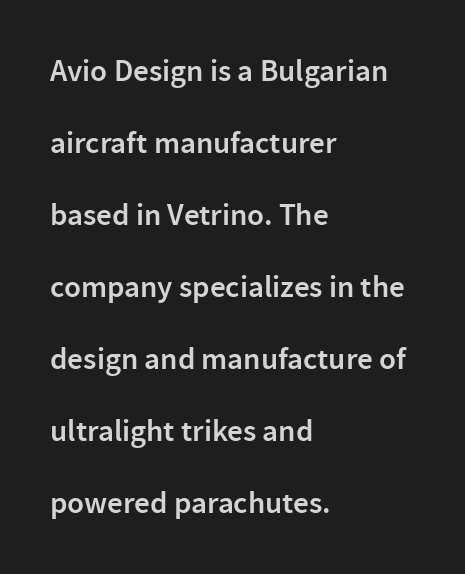
{"serif": "no", "italic": "no", "bold": "semi", "weight": "semibold", "width": "normal", "stroke_contrast": "low", "x_height": "medium", "monospaced": "no", "underline": "no", "align": "left", "line_spacing": "loose", "line_spacing_ratio": 2.32, "letter_spacing": "normal", "letter_spacing_em": 0.0, "glyph_px": 31}
